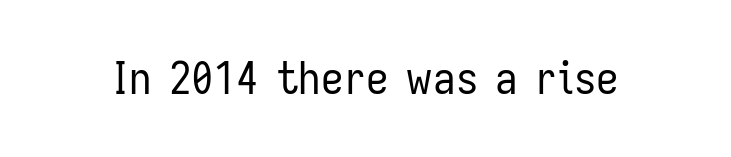
Bold? No — there's no thickening of the strokes. Decoration check: the copy has no underline. Looks like regular typesetting: each glyph gets only the width it needs. Words appear dense and cohesive because spacing is normal. The rendering shows plain stroke endings on the letterforms — a sans-serif design.
